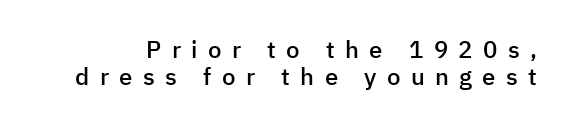
{"italic": "no", "bold": "semi", "underline": "no", "line_spacing": "tight", "line_spacing_ratio": 1.11, "letter_spacing": "wide", "letter_spacing_em": 0.43, "glyph_px": 24}
